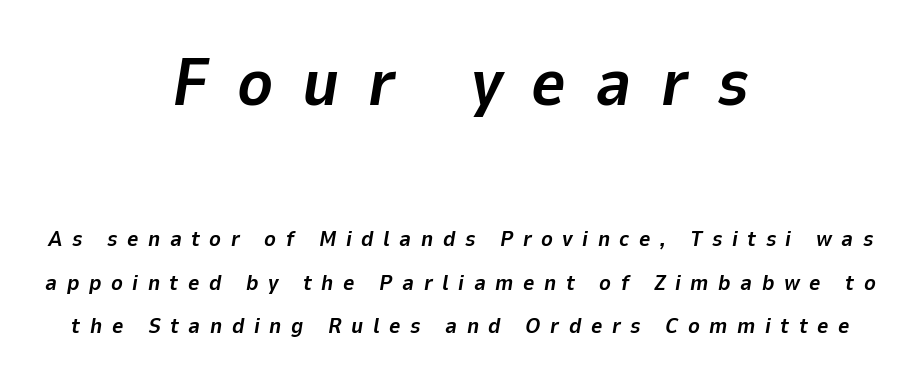
Caption: expanded tracking, letters set apart. Reading down the column, the eye jumps a long way to each next line. A typesetter would call this proportional, since set widths differ per character. You get the large type first, then a drop to smaller type. Nobody drew a line under any word here.
